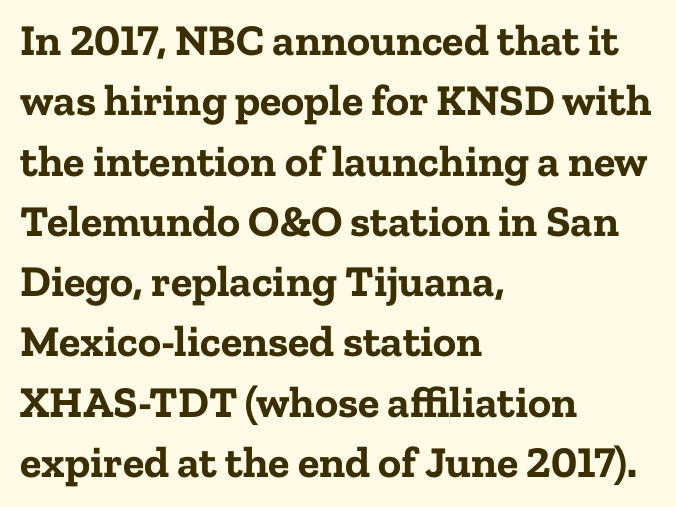
Do the characters align in a grid? No, the font is proportional. Heft: maximum for text — a bold. Type without underlining. Look at the tracking — it's just the regular setting, nothing added. Is this a sans? No — the strokes have serifs.
